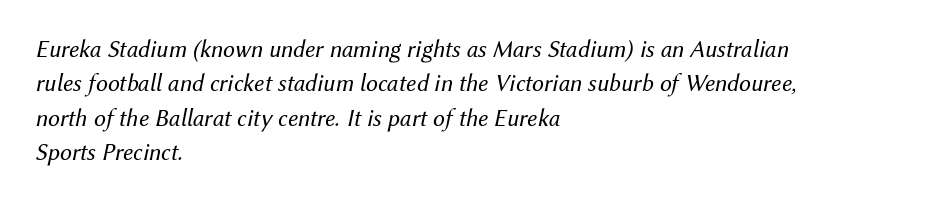
A light-to-regular cut is what we see here. Look at the tracking — it's just the regular setting, nothing added. Is there much room between lines? A standard amount, neither cramped nor airy. These lines were composed using italics.
